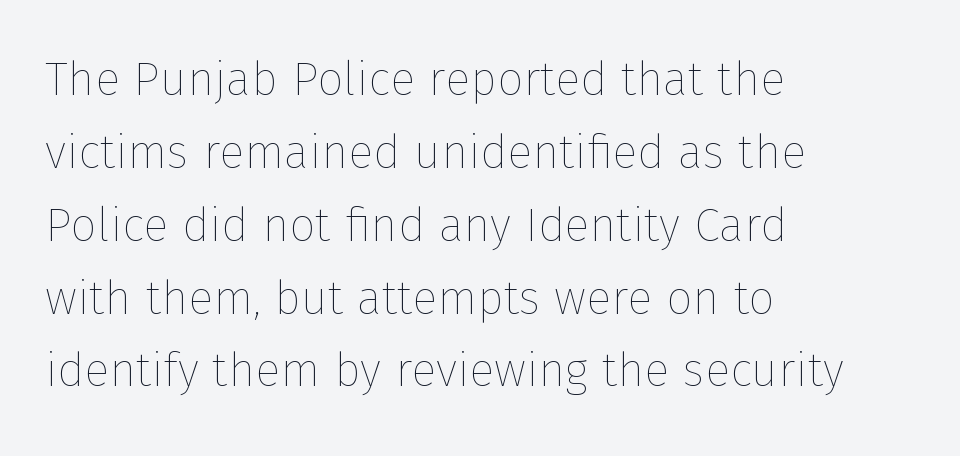
Q: Is the text bold? A: No.
Q: Is the text italic (slanted)? A: No, it is upright.
Q: Is the text underlined? A: No.
Q: How is the paragraph aligned? A: Left-aligned.
Q: Is the spacing between letters normal or unusually wide? A: Normal.
Q: Is the spacing between lines tight, normal or loose? A: Normal.
Q: Width (condensed, normal, or wide)? A: Normal.
Q: Stroke contrast? A: Low.
Q: x-height? A: Medium.
Q: Monospaced? A: No.
